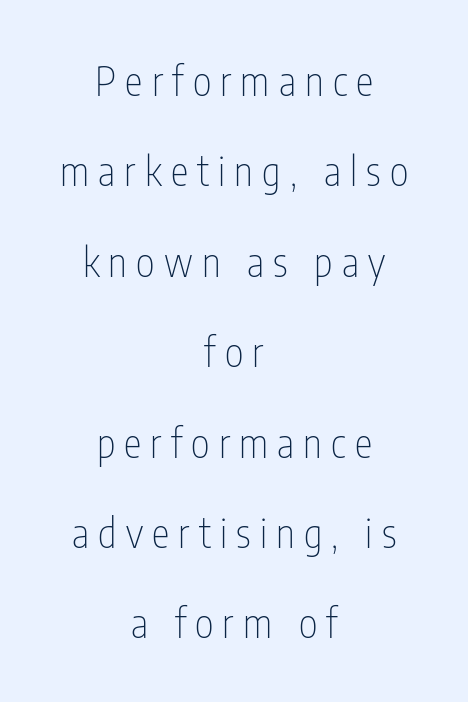
Reading down the column, the eye jumps a long way to each next line. Beneath every word, the page is bare. Nope, not italic — everything's standing straight. Do the characters align in a grid? No, the font is proportional. How are the letters spaced? Widely, with obvious added tracking.
